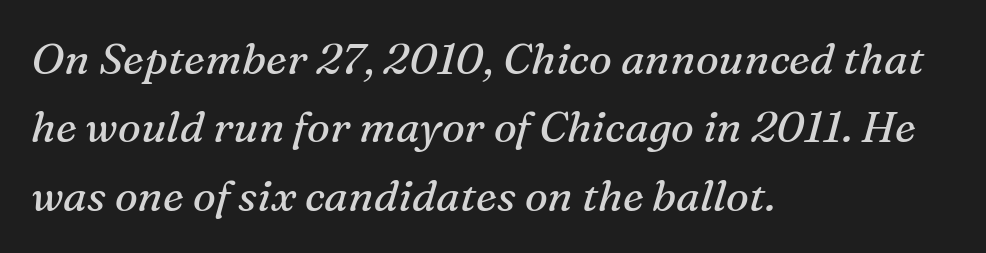
The image shows 43 px regular-weight serif type, italic (leaning right); set left-aligned, normal line spacing (1.59x), normal letter spacing, not underlined; medium stroke contrast and a medium x-height.
